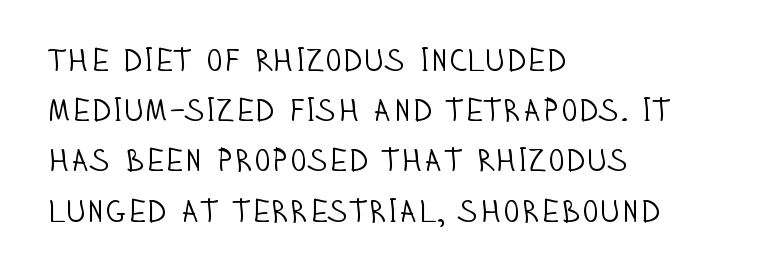
Check where the strokes stop: nothing finishes them off — pure sans. Caption: multi-line text, flush left, ragged right. The face looks like a standard text weight, possibly lighter. If you measured baseline to baseline, you'd find a middling distance.
